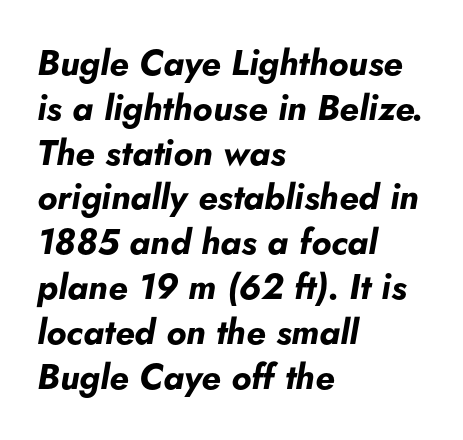
Q: Is the text bold? A: Yes.
Q: Is the text italic (slanted)? A: Yes, it leans right by about 5 degrees.
Q: Is the text underlined? A: No.
Q: How is the paragraph aligned? A: Left-aligned.
Q: Is the spacing between letters normal or unusually wide? A: Normal.
Q: Is the spacing between lines tight, normal or loose? A: Normal.
Q: Width (condensed, normal, or wide)? A: Normal.
Q: Stroke contrast? A: Low.
Q: x-height? A: Small.
Q: Monospaced? A: No.
